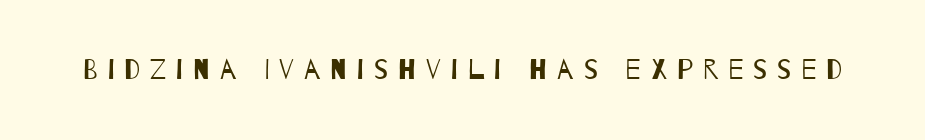
Any mark beneath the type? The region is blank. Font category for this specimen: sans-serif. Nothing heavy about these letters — not bold at all. Students, note that the glyphs here are deliberately spaced far apart.
